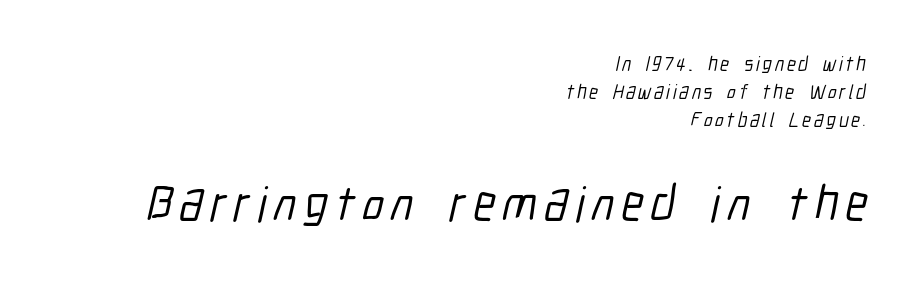
{"serif": "no", "width": "condensed", "stroke_contrast": "low", "x_height": "medium", "monospaced": "no", "underline": "no", "align": "right", "line_spacing": "normal", "line_spacing_ratio": 1.41, "larger_block": "second", "size_ratio": 2.5, "glyph_px": 50}
